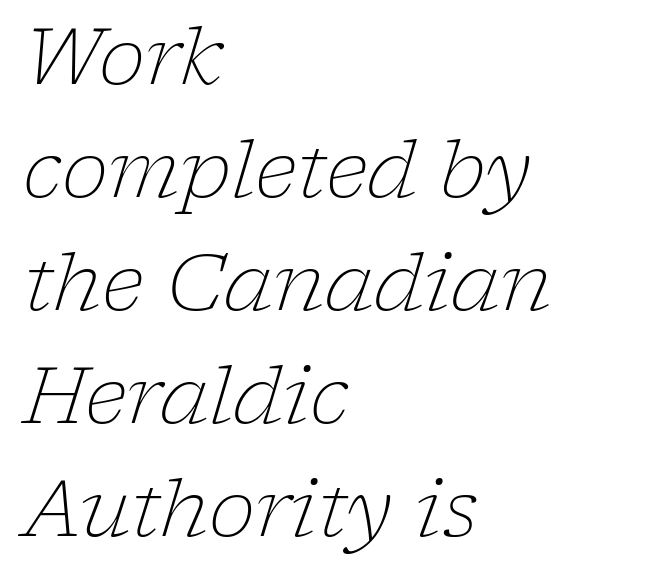
The image shows 79 px light serif type, italic (leaning right); set left-aligned, normal line spacing (1.43x), normal letter spacing, not underlined; low stroke contrast and a medium x-height.
